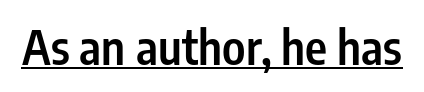
{"serif": "no", "italic": "no", "bold": "semi", "weight": "semibold", "width": "condensed", "stroke_contrast": "low", "x_height": "medium", "monospaced": "no", "underline": "yes", "letter_spacing": "normal", "letter_spacing_em": 0.0, "glyph_px": 47}
